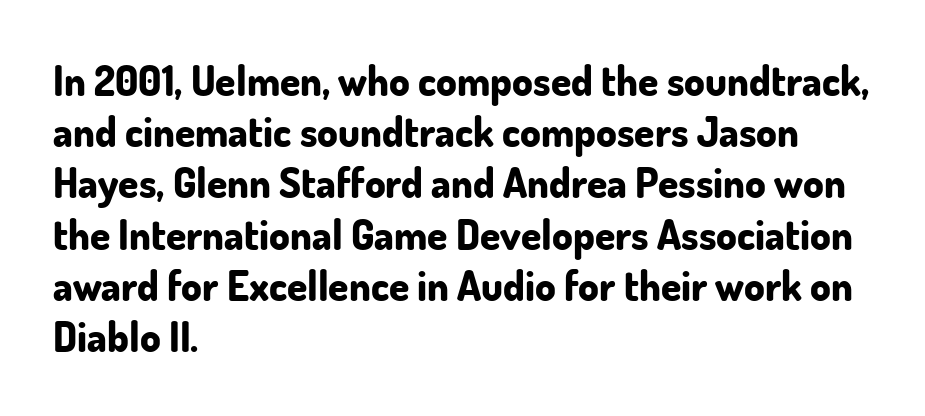
Q: Is the text bold? A: Yes.
Q: Is the text italic (slanted)? A: No, it is upright.
Q: Is the typeface a serif or a sans-serif typeface? A: Sans-serif.
Q: Is the text underlined? A: No.
Q: How is the paragraph aligned? A: Left-aligned.
Q: Is the spacing between letters normal or unusually wide? A: Normal.
Q: Is the spacing between lines tight, normal or loose? A: Normal.
Q: Width (condensed, normal, or wide)? A: Normal.
Q: Stroke contrast? A: Low.
Q: x-height? A: Small.
Q: Monospaced? A: No.
